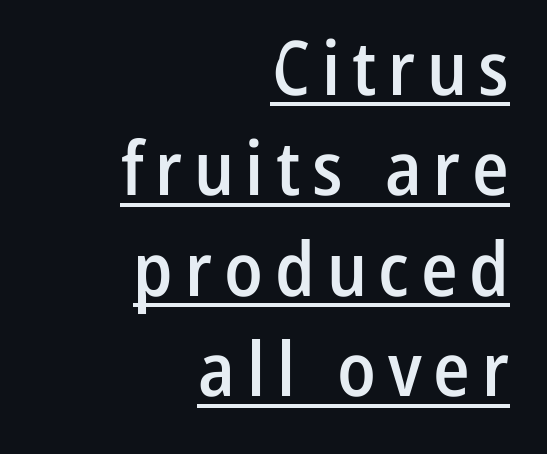
The image shows 75 px semibold, condensed sans-serif type, upright; set right-aligned, normal line spacing (1.34x), underlined; low stroke contrast and a medium x-height.
